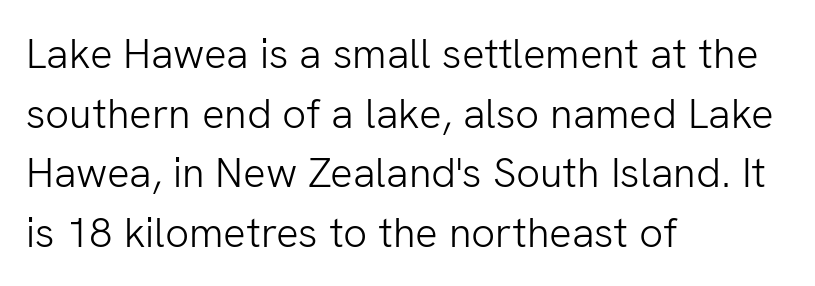
Alignment: flush left. Serifs: no, the terminals of the letterforms are clean. A typesetter would call this proportional, since set widths differ per character. Italic? Not at all — the glyphs are vertical. Weight class: somewhere from thin through regular. The designer left line spacing at the default.
